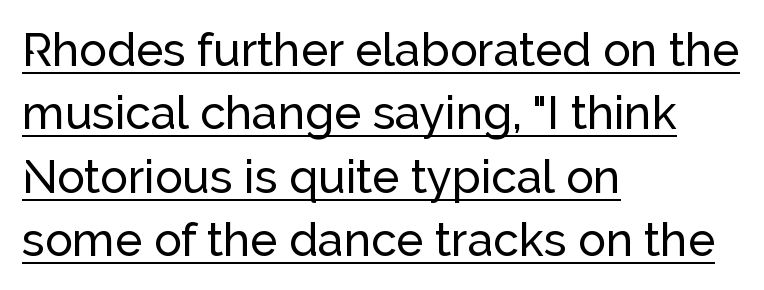
The sample's only ornament is a line tracing under the words. Where is the straight margin? On the left. No italicization has been applied; the sample stays upright. There is no visible air inserted between adjacent glyphs.
